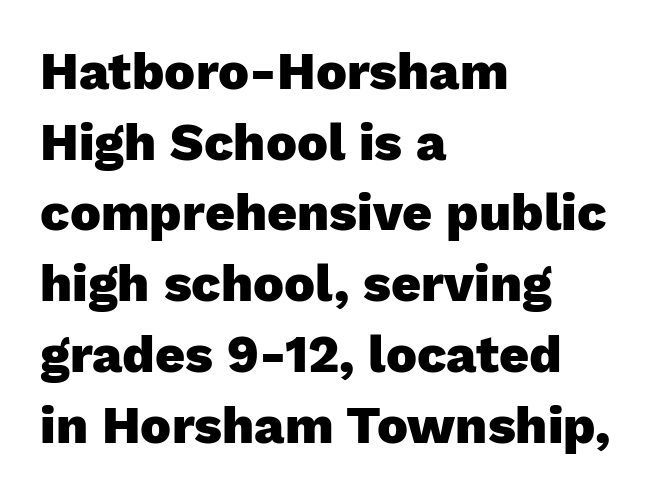
{"serif": "no", "italic": "no", "bold": "yes", "weight": "heavy", "width": "normal", "stroke_contrast": "low", "x_height": "medium", "monospaced": "no", "underline": "no", "align": "left", "line_spacing": "normal", "line_spacing_ratio": 1.36, "letter_spacing": "normal", "letter_spacing_em": 0.0, "glyph_px": 52}
